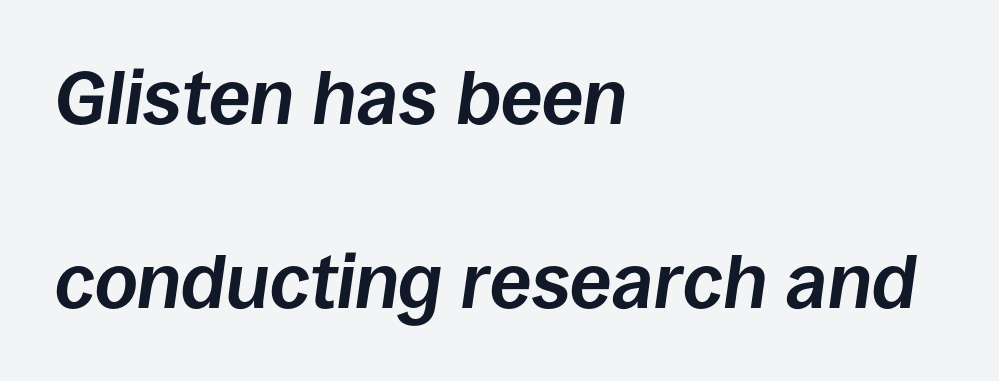
{"italic": "yes", "lean": "right", "slant_degrees": 8, "bold": "yes", "weight": "bold", "width": "normal", "stroke_contrast": "low", "x_height": "large", "monospaced": "no", "underline": "no", "align": "left", "line_spacing": "loose", "line_spacing_ratio": 2.45, "letter_spacing": "normal", "letter_spacing_em": 0.0, "glyph_px": 75}
